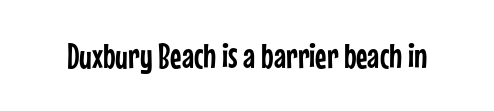
{"serif": "no", "italic": "no", "width": "condensed", "stroke_contrast": "low", "x_height": "medium", "monospaced": "no", "underline": "no", "letter_spacing": "normal", "letter_spacing_em": 0.0, "glyph_px": 35}
